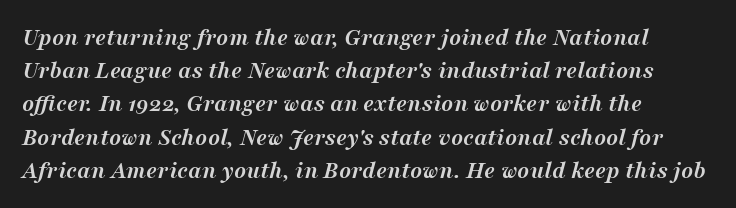
Q: Is the text bold? A: Yes.
Q: Is the text italic (slanted)? A: Yes, it leans right by about 16 degrees.
Q: Is the text underlined? A: No.
Q: How is the paragraph aligned? A: Left-aligned.
Q: Is the spacing between letters normal or unusually wide? A: Normal.
Q: Is the spacing between lines tight, normal or loose? A: Normal.
